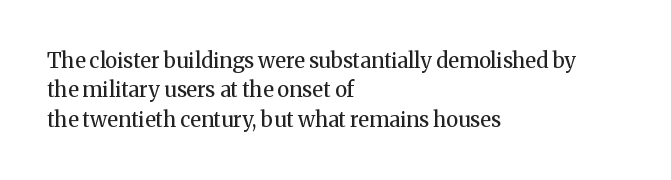
{"italic": "no", "bold": "no", "underline": "no", "align": "left", "line_spacing": "normal", "line_spacing_ratio": 1.4, "letter_spacing": "normal", "letter_spacing_em": 0.0, "glyph_px": 21}
